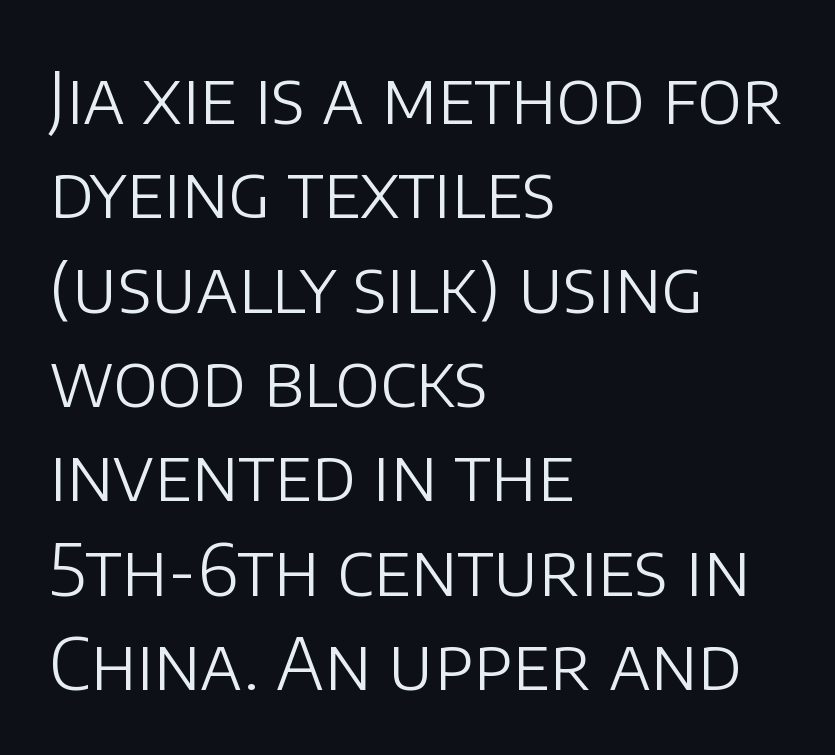
The image shows 72 px light sans-serif type, upright; set left-aligned, normal line spacing (1.31x), normal letter spacing, not underlined; low stroke contrast and a large x-height.
